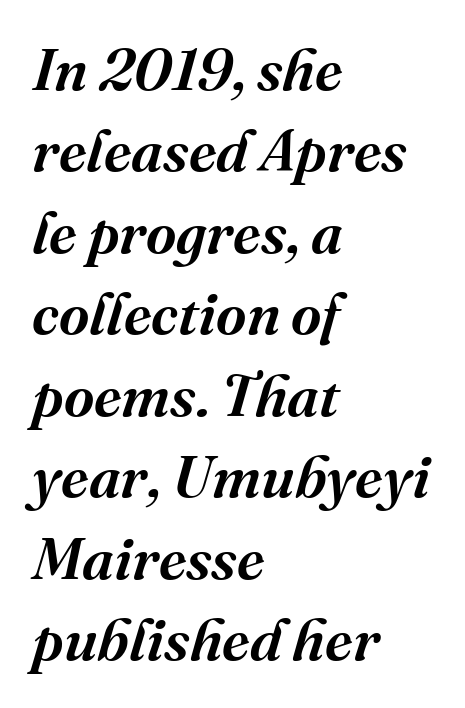
Tracking here is standard; glyphs follow each other at the usual distance. Check where the strokes stop: tiny serifs finish them off. These lines are set flush left with a ragged right edge. Has an underline been added? It has not. The face used here is a semibold: visibly heavier than regular, lighter than bold. This sample keeps an unexceptional amount of space between lines.
